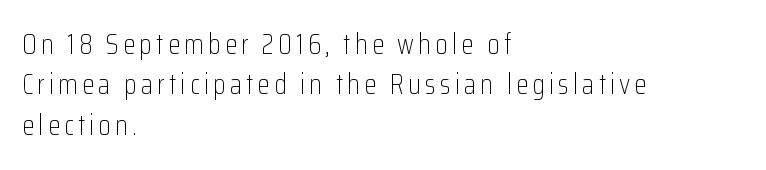
Every stem runs plumb, perpendicular to the baseline. Only glyphs here, with clear space below each row. Is this a fixed-width face? No — the glyphs have proportional, varying widths. A normal amount of white space separates one row of letters from the next. Letters have the restrained weight of plain body copy at most. If you drew a ruler down the left edge, every line would touch it.
